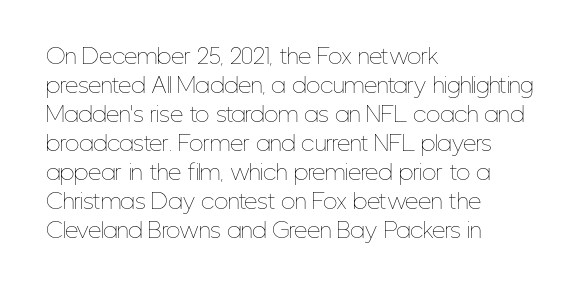
{"italic": "no", "bold": "no", "underline": "no", "align": "left", "line_spacing": "normal", "line_spacing_ratio": 1.38, "letter_spacing": "normal", "letter_spacing_em": 0.0, "glyph_px": 21}
